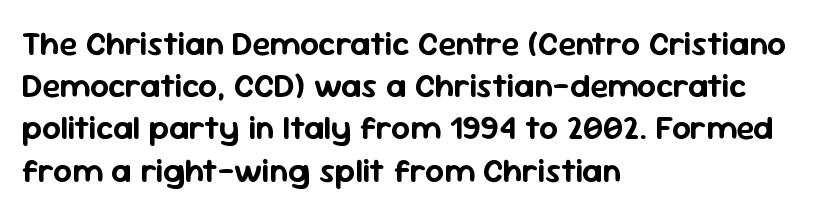
Successive baselines arrive at the customary interval. Nothing unusual about the tracking: characters are spaced as the font intends. The rendering anchors every line to the left-hand side. Does the type have serifs? No, each stem ends abruptly. You can tell it's not italic because the verticals are truly vertical. Lines of text with bare space underneath.
